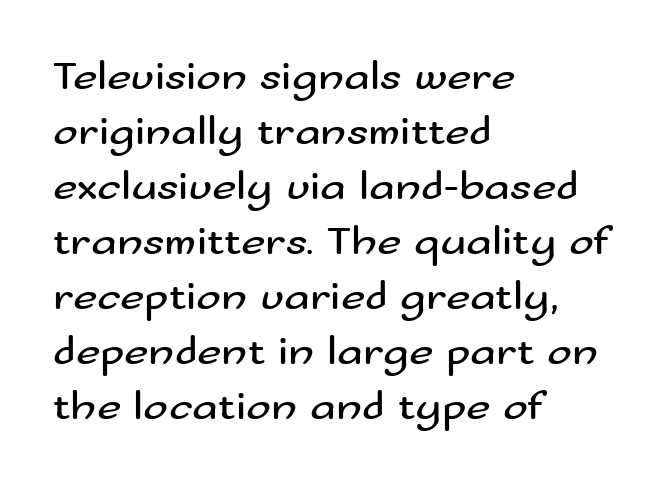
The image shows 42 px regular-weight, wide sans-serif type, upright; set left-aligned, normal line spacing (1.31x), normal letter spacing, not underlined; medium stroke contrast and a small x-height.
